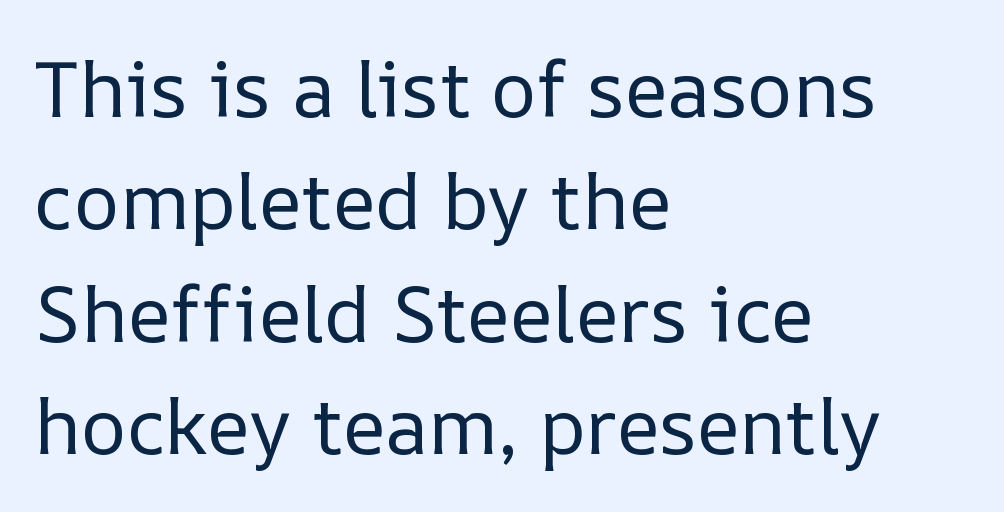
Q: Is the text bold? A: No.
Q: Is the text italic (slanted)? A: No, it is upright.
Q: Is the text underlined? A: No.
Q: How is the paragraph aligned? A: Left-aligned.
Q: Is the spacing between letters normal or unusually wide? A: Normal.
Q: Is the spacing between lines tight, normal or loose? A: Normal.
Q: Width (condensed, normal, or wide)? A: Normal.
Q: Stroke contrast? A: Low.
Q: x-height? A: Medium.
Q: Monospaced? A: No.
